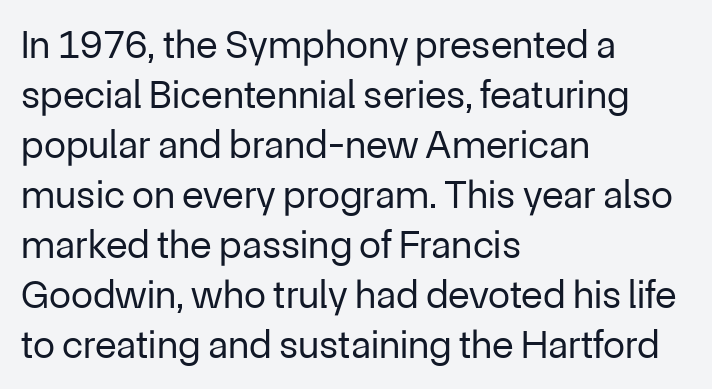
A classic flush-left, rag-right setting is used for this passage. The type is set solid horizontally, with unmodified tracking. If you drew a line through each stem, it would be perfectly vertical. This sample has the flowing, uneven cadence of proportional lettering.
